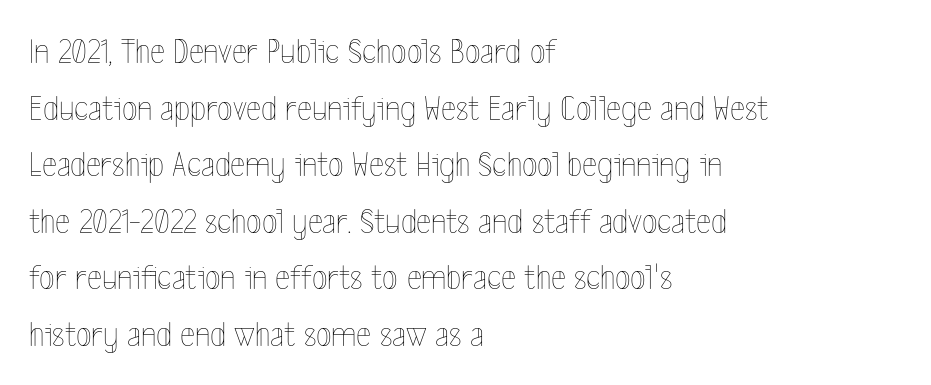
Between one letter and the next there's only the usual sliver of space. Caption: face not bold, strokes unweighted. The letters stand upright; this is a roman face. You could not count columns in this text — the font is proportionally spaced. Summary of vertical rhythm: regular, with standard interline spacing.
